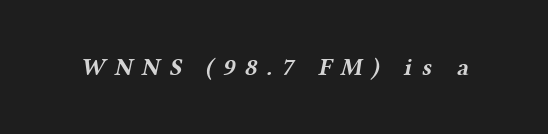
{"bold": "yes", "underline": "no", "letter_spacing": "wide", "letter_spacing_em": 0.39, "glyph_px": 24}
